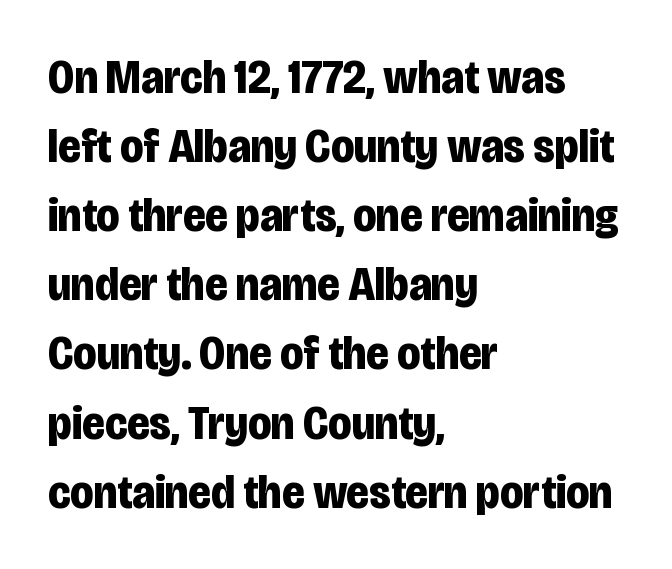
Q: Is the text bold? A: Yes.
Q: Is the text italic (slanted)? A: No, it is upright.
Q: Is the typeface a serif or a sans-serif typeface? A: Sans-serif.
Q: Is the text underlined? A: No.
Q: How is the paragraph aligned? A: Left-aligned.
Q: Is the spacing between letters normal or unusually wide? A: Normal.
Q: Is the spacing between lines tight, normal or loose? A: Normal.
Q: Width (condensed, normal, or wide)? A: Condensed.
Q: Stroke contrast? A: Low.
Q: x-height? A: Large.
Q: Monospaced? A: No.
